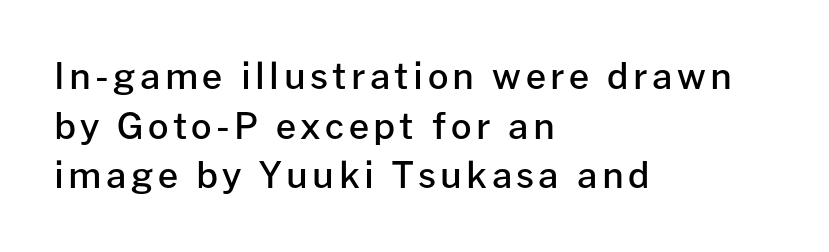
The image shows 36 px semibold sans-serif type, upright; set left-aligned, normal line spacing (1.38x), not underlined; low stroke contrast and a medium x-height.
